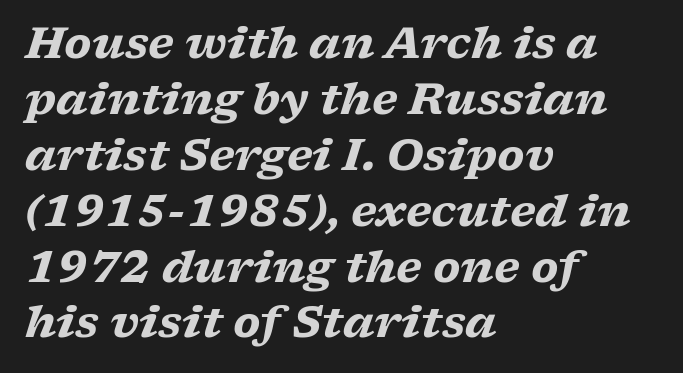
The image shows 43 px heavy, wide serif type, italic (leaning right); set left-aligned, normal line spacing (1.3x), normal letter spacing, not underlined; low stroke contrast and a medium x-height.
